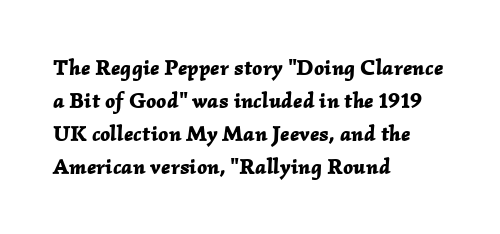
Q: Is the text bold? A: Yes.
Q: Is the text italic (slanted)? A: Yes, it leans right by about 2 degrees.
Q: Is the text underlined? A: No.
Q: How is the paragraph aligned? A: Left-aligned.
Q: Is the spacing between letters normal or unusually wide? A: Normal.
Q: Is the spacing between lines tight, normal or loose? A: Normal.
